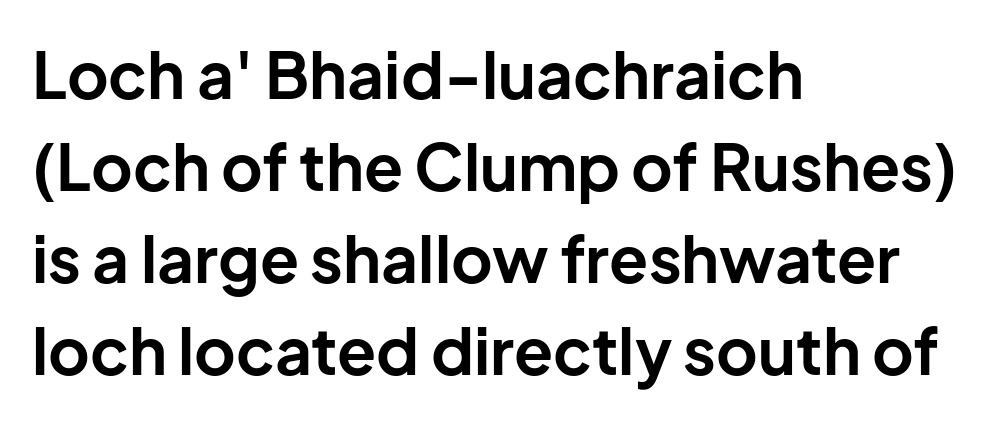
The image shows 64 px bold sans-serif type, upright; set left-aligned, normal line spacing (1.44x), normal letter spacing, not underlined; low stroke contrast and a medium x-height.
